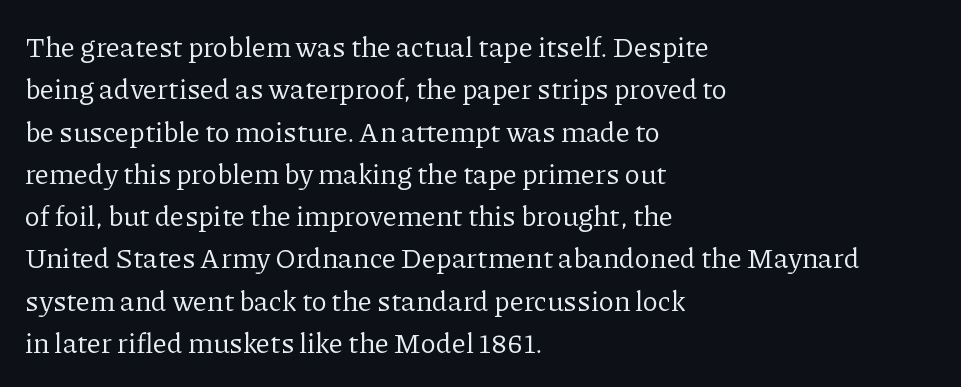
Regular leading. The ragged edge is on the right, which tells us the setting is flush left. Ink coverage per letter is moderate at most. This sample uses an upright cut, with every glyph sitting square on the baseline. The baseline area is clear. Is this a fixed-width face? No — the glyphs have proportional, varying widths.
